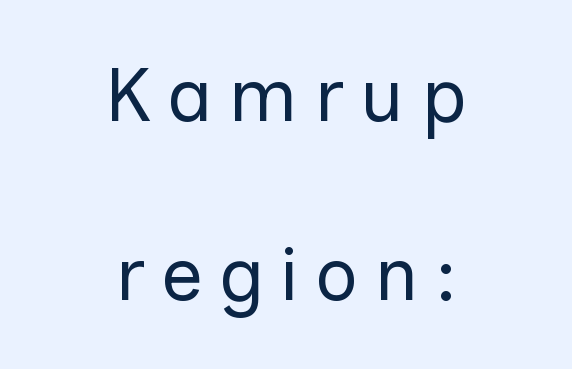
{"serif": "no", "italic": "no", "bold": "no", "weight": "regular", "width": "normal", "stroke_contrast": "low", "x_height": "medium", "monospaced": "no", "underline": "no", "align": "center", "line_spacing": "loose", "line_spacing_ratio": 2.39, "letter_spacing": "wide", "letter_spacing_em": 0.21, "glyph_px": 75}
